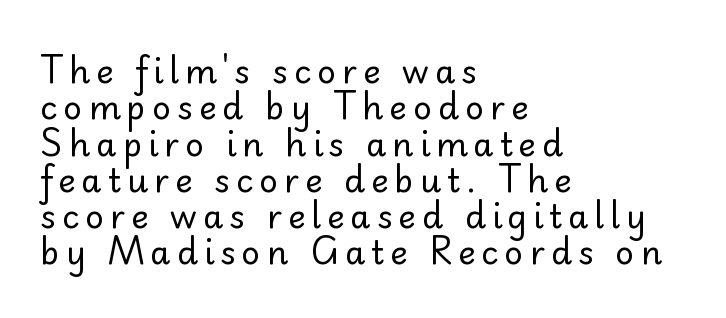
{"serif": "no", "italic": "no", "bold": "no", "weight": "regular", "width": "normal", "stroke_contrast": "low", "x_height": "small", "monospaced": "no", "underline": "no", "align": "left", "line_spacing": "tight", "line_spacing_ratio": 1.1, "glyph_px": 33}
